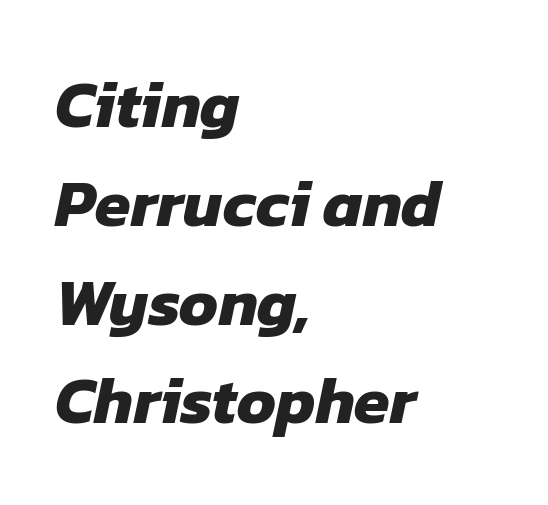
Q: Is the text bold? A: Yes.
Q: Is the typeface a serif or a sans-serif typeface? A: Sans-serif.
Q: Is the text underlined? A: No.
Q: How is the paragraph aligned? A: Left-aligned.
Q: Is the spacing between letters normal or unusually wide? A: Normal.
Q: Is the spacing between lines tight, normal or loose? A: Normal.
Q: Width (condensed, normal, or wide)? A: Normal.
Q: Stroke contrast? A: Low.
Q: x-height? A: Medium.
Q: Monospaced? A: No.
